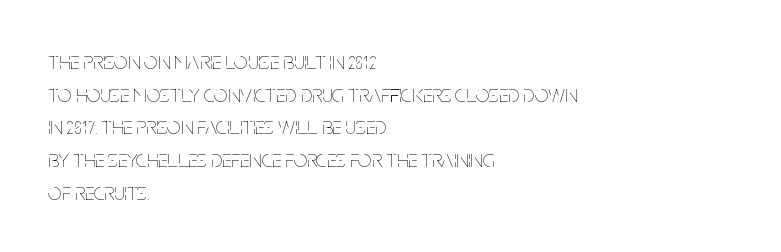
Q: Is the text bold? A: No.
Q: Is the text italic (slanted)? A: No, it is upright.
Q: Is the text underlined? A: No.
Q: How is the paragraph aligned? A: Left-aligned.
Q: Is the spacing between letters normal or unusually wide? A: Normal.
Q: Is the spacing between lines tight, normal or loose? A: Normal.
